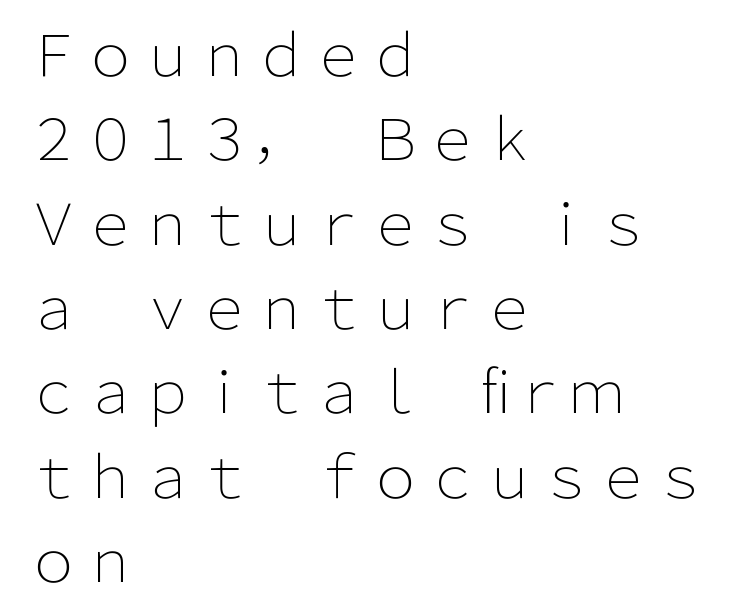
{"serif": "no", "italic": "no", "bold": "no", "weight": "light", "width": "normal", "stroke_contrast": "low", "x_height": "medium", "monospaced": "no", "underline": "no", "align": "left", "line_spacing": "normal", "line_spacing_ratio": 1.48, "letter_spacing": "normal", "letter_spacing_em": 0.0, "glyph_px": 57}
